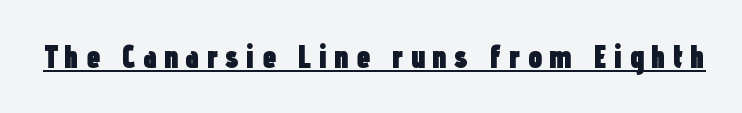
The image shows 32 px heavy, condensed sans-serif type, upright; set unusually wide letter spacing (+0.21 em), underlined; low stroke contrast and a medium x-height.
